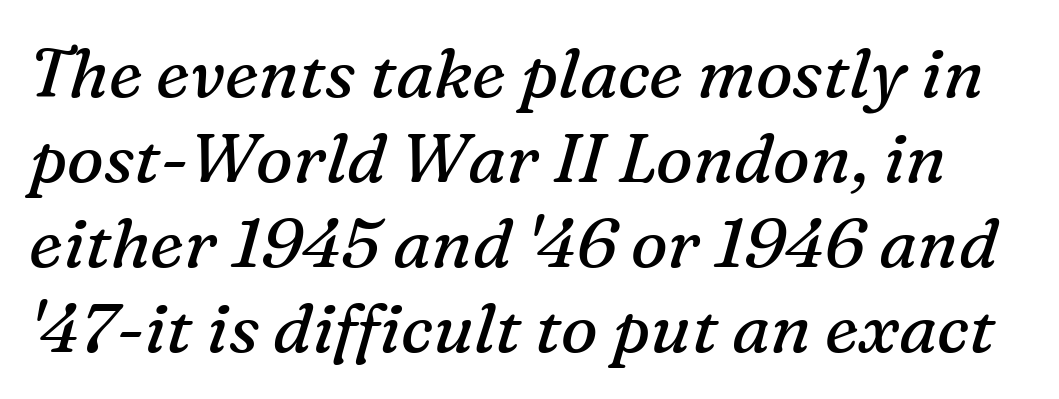
Q: Is the text bold? A: No.
Q: Is the text italic (slanted)? A: Yes, it leans right by about 16 degrees.
Q: Is the typeface a serif or a sans-serif typeface? A: Serif.
Q: Is the text underlined? A: No.
Q: Is the spacing between letters normal or unusually wide? A: Normal.
Q: Width (condensed, normal, or wide)? A: Normal.
Q: Stroke contrast? A: Medium.
Q: x-height? A: Medium.
Q: Monospaced? A: No.
